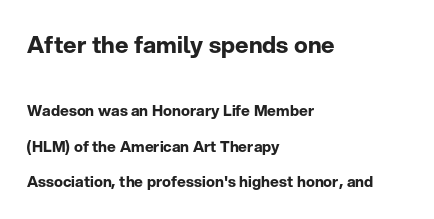
The image shows 23 px bold type, upright; set left-aligned, loose line spacing (2.35x), normal letter spacing, not underlined; the first (top) block is 1.53x larger.
